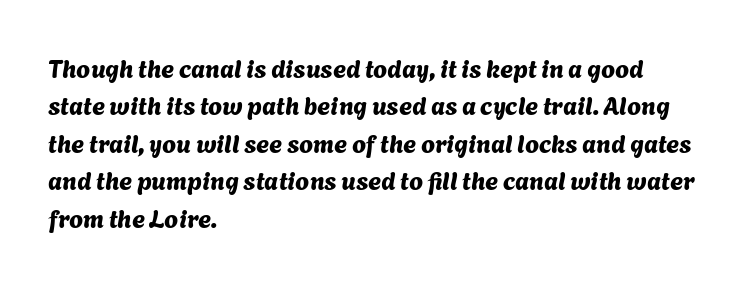
Q: Is the text underlined? A: No.
Q: How is the paragraph aligned? A: Left-aligned.
Q: Is the spacing between letters normal or unusually wide? A: Normal.
Q: Is the spacing between lines tight, normal or loose? A: Normal.
